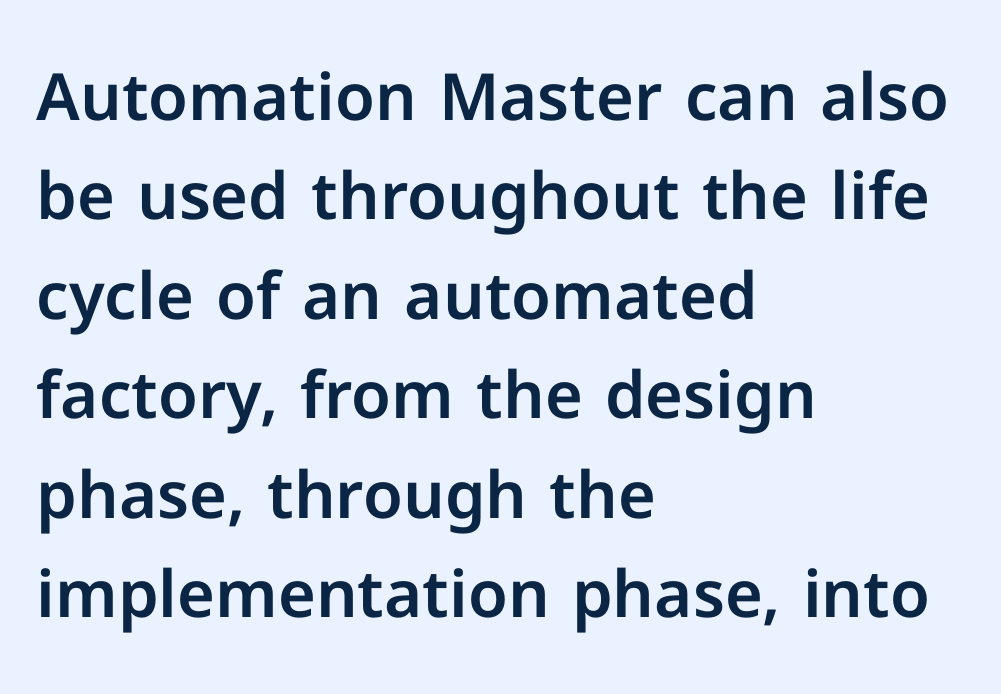
Look at the bottom of the vertical strokes: they stop flat, with no serifs. Does extra space separate the letters? No, they use regular spacing. The letters advance in unequal steps, a hallmark of proportional type. Compared with a centered layout, this one pins lines to the left instead. One glance says typical: line gaps are just what's usual. Glance below the letters and you will spot only blank space.
